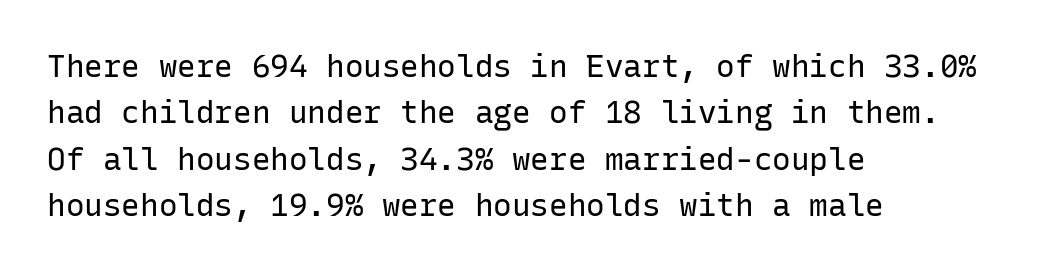
Q: Is the text bold? A: No.
Q: Is the text italic (slanted)? A: No, it is upright.
Q: Is the typeface a serif or a sans-serif typeface? A: Sans-serif.
Q: Is the text underlined? A: No.
Q: How is the paragraph aligned? A: Left-aligned.
Q: Is the spacing between letters normal or unusually wide? A: Normal.
Q: Is the spacing between lines tight, normal or loose? A: Normal.
Q: Width (condensed, normal, or wide)? A: Normal.
Q: Stroke contrast? A: Low.
Q: x-height? A: Medium.
Q: Monospaced? A: Yes.
